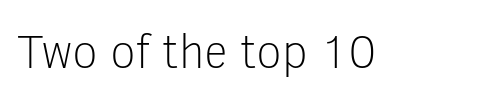
Classification — sans serif. These lines keep a tight, regular rhythm from letter to letter. Note the varied advance widths — an 'i' is clearly narrower than an 'm'. Nope, not italic — everything's standing straight.
